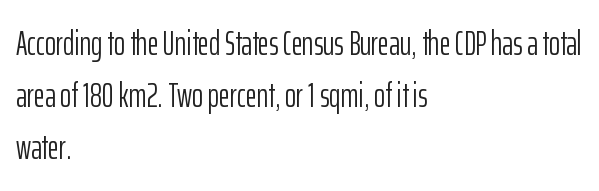
The image shows 34 px light, condensed sans-serif type, upright; set left-aligned, normal line spacing (1.53x), normal letter spacing, not underlined; low stroke contrast and a medium x-height.
